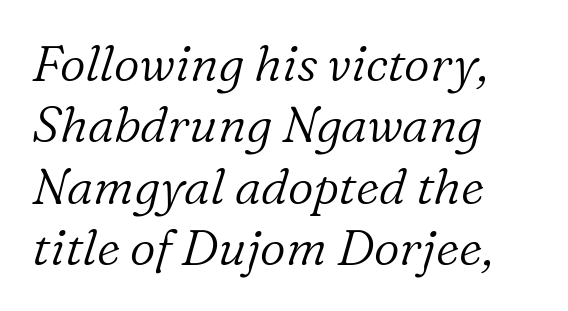
{"serif": "yes", "italic": "yes", "lean": "right", "slant_degrees": 16, "bold": "no", "weight": "light", "width": "normal", "stroke_contrast": "low", "x_height": "medium", "monospaced": "no", "underline": "no", "align": "left", "line_spacing_ratio": 1.23, "letter_spacing": "normal", "letter_spacing_em": 0.0, "glyph_px": 50}
